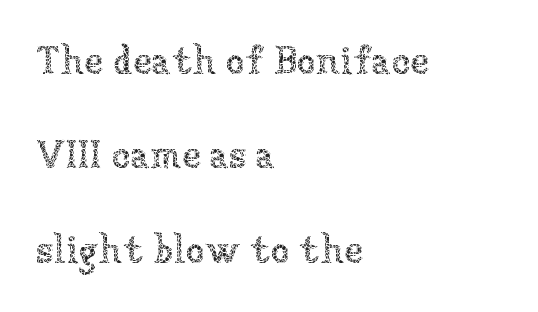
{"italic": "no", "bold": "no", "weight": "thin", "width": "normal", "stroke_contrast": "low", "x_height": "medium", "monospaced": "no", "underline": "no", "align": "left", "line_spacing": "loose", "line_spacing_ratio": 2.42, "letter_spacing": "normal", "letter_spacing_em": 0.0, "glyph_px": 39}
